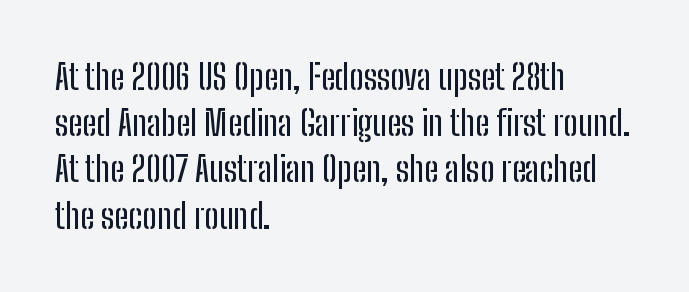
Think of a printed novel: that variable character pitch is what you see here. Typeset ragged right — the left edge is the straight one. Lines of text with bare space underneath. In terms of letterspacing, this is plain default setting. This sample keeps an unexceptional amount of space between lines.
